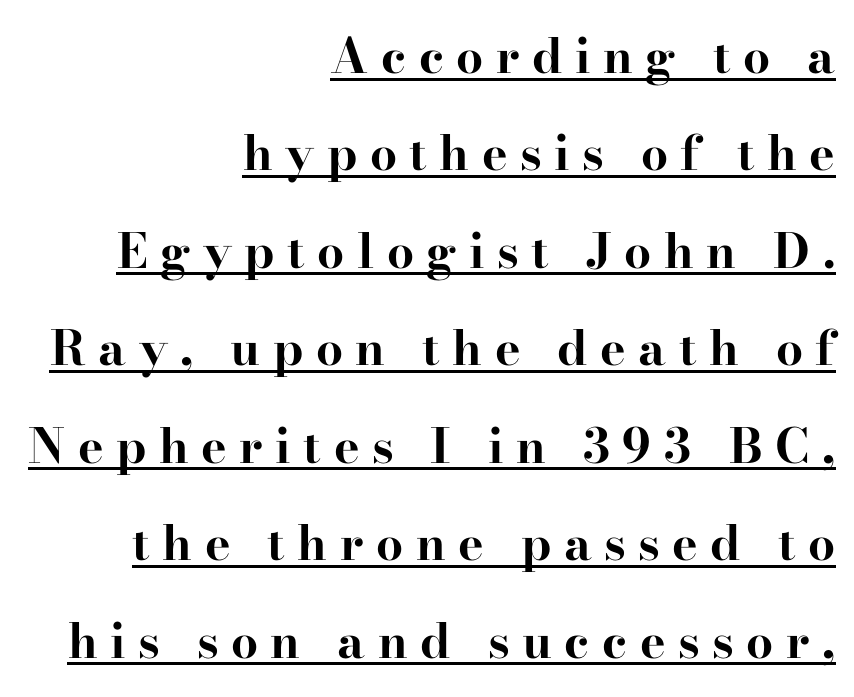
The rag falls on the left side of this text block. The face used here is proportionally spaced, like ordinary book or web type. The face used here is rendered with a markedly widened letterfit. Set as a true bold cut, around the 700 mark.
